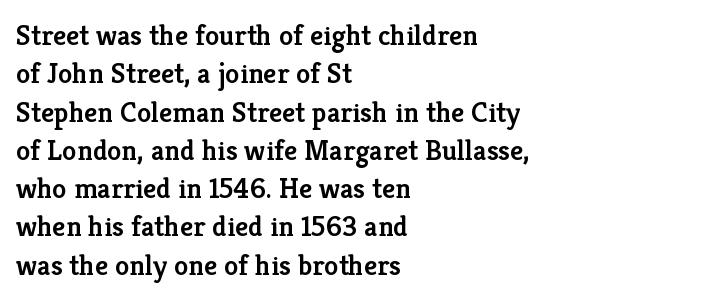
Posture: vertical. A typesetter would call this proportional, since set widths differ per character. How would I describe the line gaps? Plain and ordinary. The passage shown is not underscored anywhere. The type family on display is of the serif kind.
